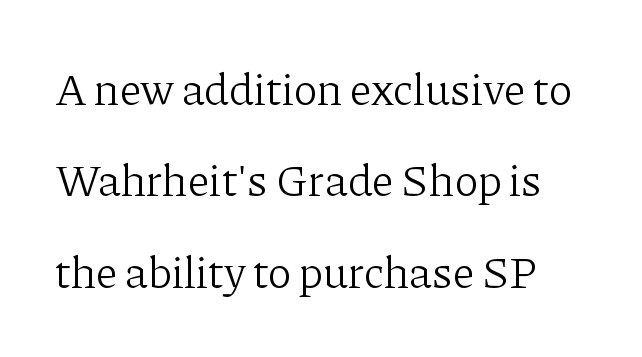
What kind of face is this? One with serifs. Loosely led — the rows are spread out. Looks like regular typesetting: each glyph gets only the width it needs. Each stroke keeps to a modest, everyday thickness or less.
